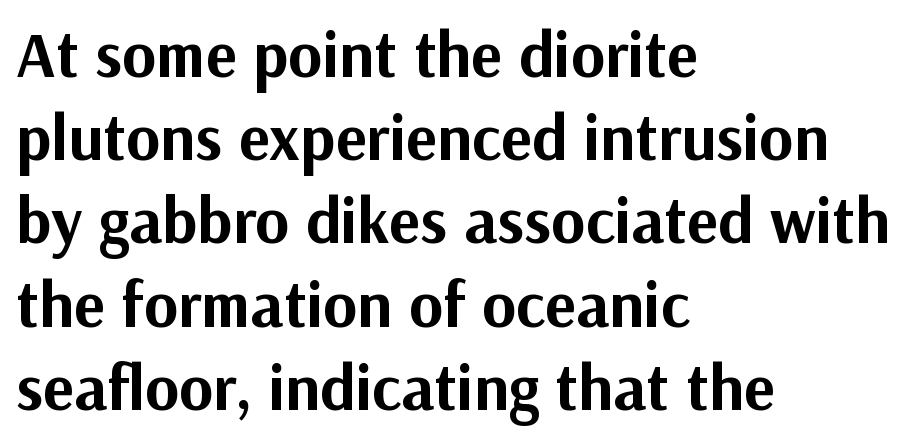
The specimen omits any rule beneath the text block's lines. Teacher's note: observe the even left margin — that is flush-left alignment. Is this a fixed-width face? No — the glyphs have proportional, varying widths. Note: no serifs on the glyphs.
